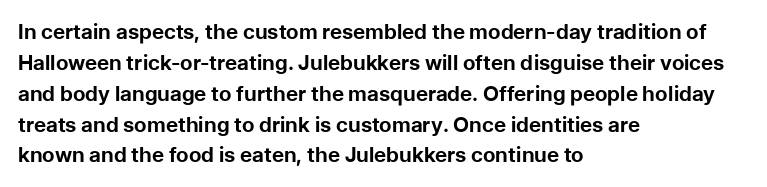
Posture: vertical. A classic flush-left, rag-right setting is used for this passage. Horizontal bands of white between lines are of average thickness. Each word holds together tightly as a unit, with standard inter-letter gaps. The font is running at its bold setting.
